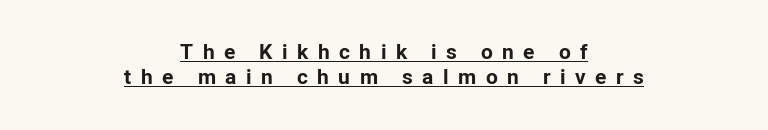
The words here are underlined. Do the letters lean? They stand straight. Words appear elongated and porous because spacing is wide. As a designer I'd log this as weight 700, bold. One-word summary of the alignment: center.
